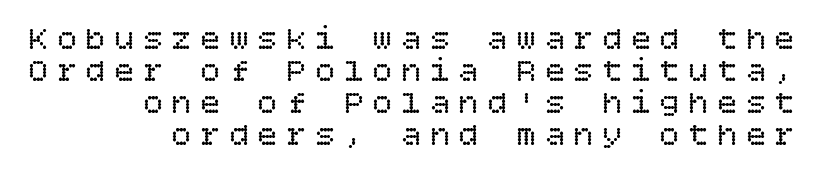
The image shows 33 px regular-weight type, upright; set right-aligned, tight line spacing (0.97x), unusually wide letter spacing (+0.27 em), not underlined; low stroke contrast and a large x-height.
